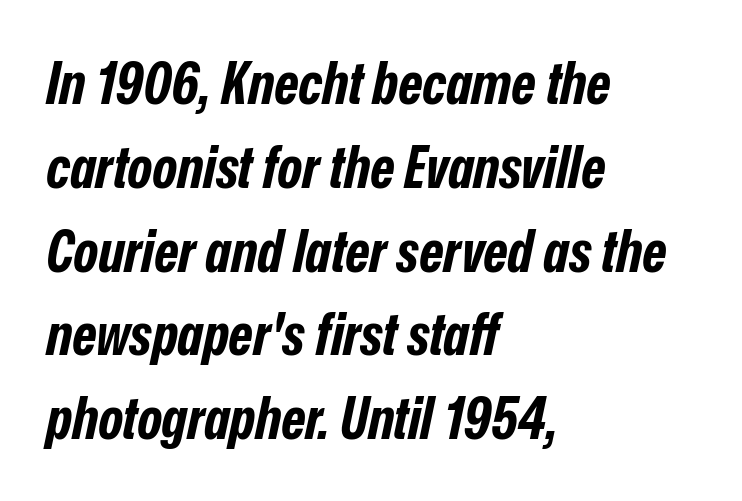
{"italic": "yes", "lean": "right", "slant_degrees": 12, "bold": "yes", "weight": "bold", "width": "condensed", "stroke_contrast": "low", "x_height": "medium", "monospaced": "no", "underline": "no", "align": "left", "line_spacing": "normal", "line_spacing_ratio": 1.42, "letter_spacing": "normal", "letter_spacing_em": 0.0, "glyph_px": 59}
